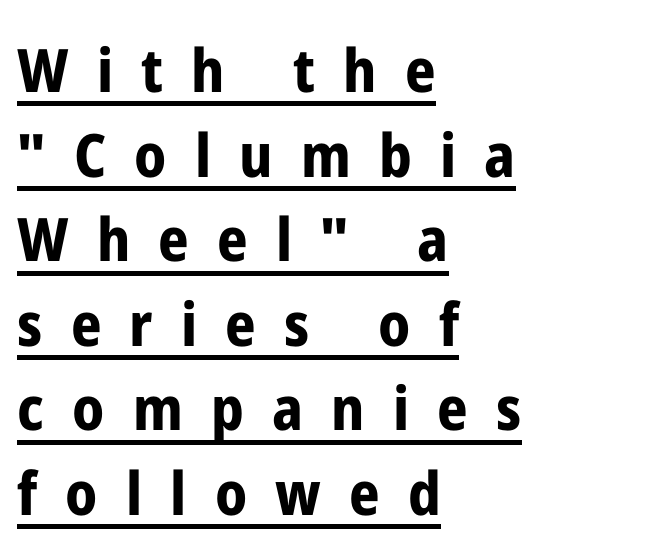
{"serif": "no", "italic": "no", "bold": "yes", "weight": "bold", "width": "condensed", "stroke_contrast": "low", "x_height": "medium", "monospaced": "no", "underline": "yes", "align": "left", "line_spacing": "normal", "line_spacing_ratio": 1.41, "letter_spacing": "wide", "letter_spacing_em": 0.47, "glyph_px": 60}
